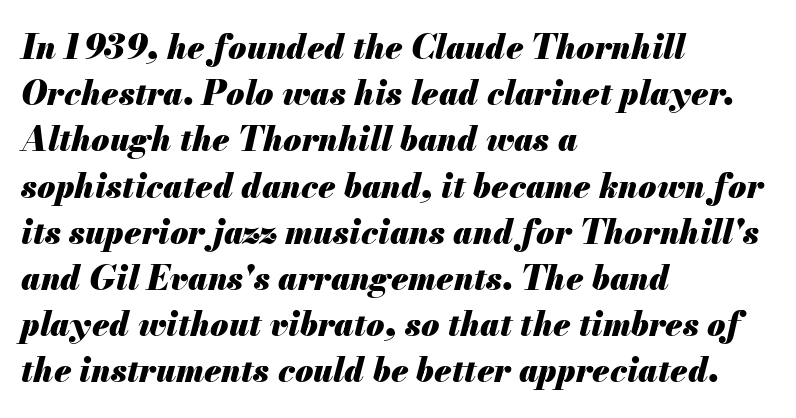
The image shows 33 px heavy type, italic (leaning right); set left-aligned, normal line spacing (1.4x), normal letter spacing, not underlined; medium stroke contrast and a small x-height.
